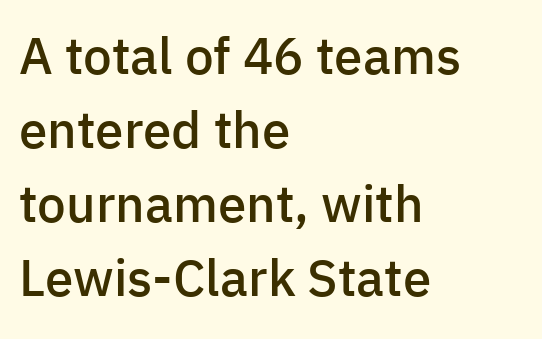
Q: Is the text bold? A: Semi-bold.
Q: Is the text italic (slanted)? A: No, it is upright.
Q: Is the typeface a serif or a sans-serif typeface? A: Sans-serif.
Q: Is the text underlined? A: No.
Q: How is the paragraph aligned? A: Left-aligned.
Q: Is the spacing between letters normal or unusually wide? A: Normal.
Q: Is the spacing between lines tight, normal or loose? A: Normal.
Q: Width (condensed, normal, or wide)? A: Normal.
Q: Stroke contrast? A: Low.
Q: x-height? A: Medium.
Q: Monospaced? A: No.
